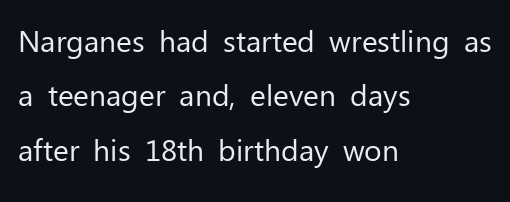
The font's upright variant was chosen for this text. Each line starts at the same left margin while the right side varies. The font family rendered here belongs to the sans-serif group. Letter spacing: default. Honestly, there is no underline to notice here at all.
